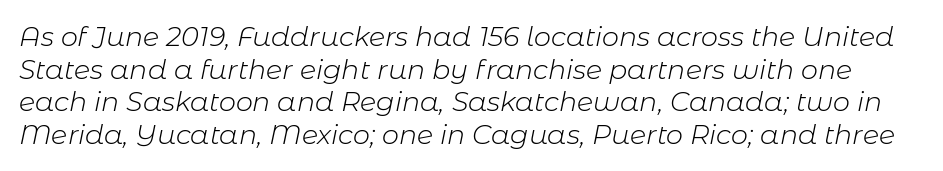
Q: Is the text bold? A: No.
Q: Is the text italic (slanted)? A: Yes, it leans right by about 11 degrees.
Q: Is the text underlined? A: No.
Q: Is the spacing between letters normal or unusually wide? A: Normal.
